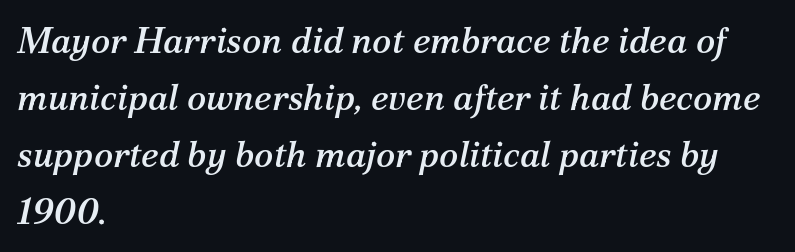
These lines keep a tight, regular rhythm from letter to letter. Line starts are locked; line ends wander. Quick note: italic. Honestly, the row spacing looks completely unremarkable. These lines are rendered in a variable-pitch font. Beneath every word, the page is bare.
